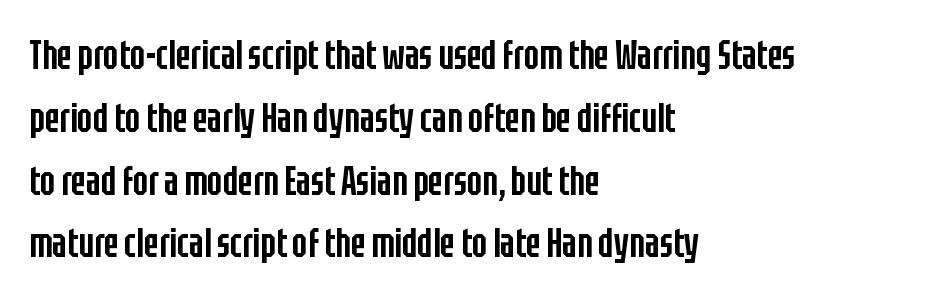
{"serif": "no", "italic": "no", "bold": "semi", "weight": "semibold", "width": "condensed", "stroke_contrast": "low", "x_height": "large", "monospaced": "no", "underline": "no", "align": "left", "line_spacing": "normal", "line_spacing_ratio": 1.57, "letter_spacing": "normal", "letter_spacing_em": 0.0, "glyph_px": 40}
